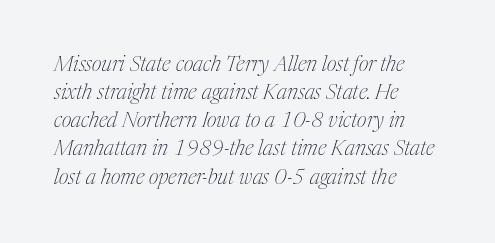
{"italic": "yes", "lean": "right", "slant_degrees": 17, "bold": "no", "underline": "no", "align": "left", "line_spacing": "normal", "line_spacing_ratio": 1.34, "letter_spacing": "normal", "letter_spacing_em": 0.0, "glyph_px": 21}
